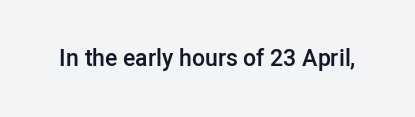
{"italic": "no", "bold": "semi", "underline": "no", "letter_spacing": "normal", "letter_spacing_em": 0.0, "glyph_px": 23}
